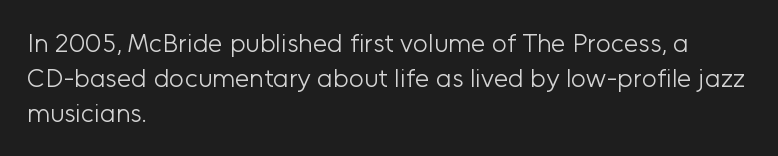
{"italic": "no", "bold": "no", "underline": "no", "align": "left", "line_spacing": "normal", "line_spacing_ratio": 1.34, "letter_spacing": "normal", "letter_spacing_em": 0.0, "glyph_px": 26}
